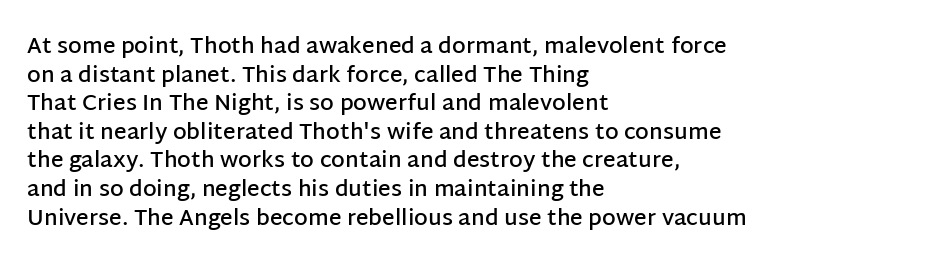
{"italic": "no", "bold": "semi", "underline": "no", "align": "left", "line_spacing": "normal", "line_spacing_ratio": 1.3, "letter_spacing": "normal", "letter_spacing_em": 0.0, "glyph_px": 22}
